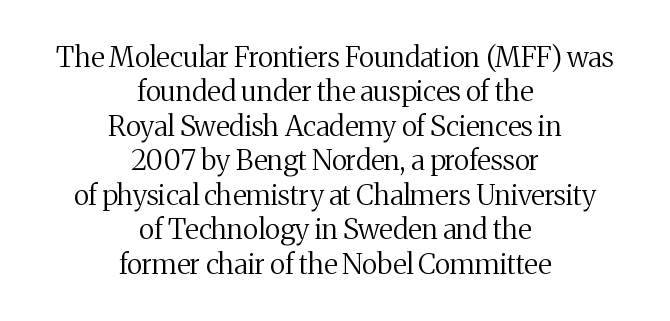
{"serif": "yes", "italic": "no", "bold": "no", "weight": "regular", "width": "normal", "stroke_contrast": "medium", "x_height": "medium", "monospaced": "no", "underline": "no", "align": "center", "line_spacing_ratio": 1.23, "letter_spacing": "normal", "letter_spacing_em": 0.0, "glyph_px": 28}
